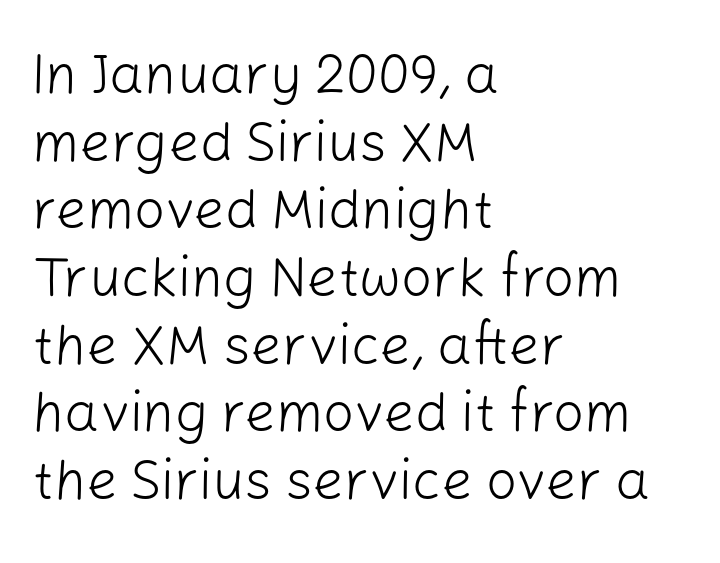
Q: Is the text bold? A: No.
Q: Is the text italic (slanted)? A: No, it is upright.
Q: Is the typeface a serif or a sans-serif typeface? A: Sans-serif.
Q: Is the text underlined? A: No.
Q: How is the paragraph aligned? A: Left-aligned.
Q: Is the spacing between letters normal or unusually wide? A: Normal.
Q: Width (condensed, normal, or wide)? A: Normal.
Q: Stroke contrast? A: Low.
Q: x-height? A: Medium.
Q: Monospaced? A: No.
